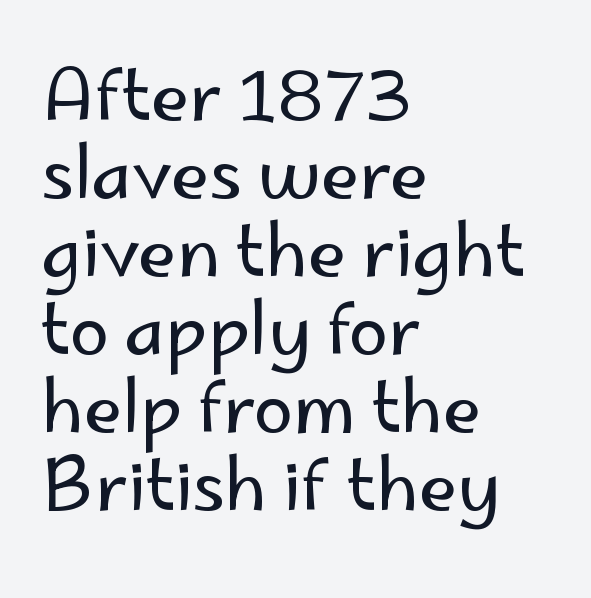
The image shows 71 px regular-weight sans-serif type, upright; set left-aligned, tight line spacing (1.1x), normal letter spacing, not underlined; low stroke contrast and a small x-height.
